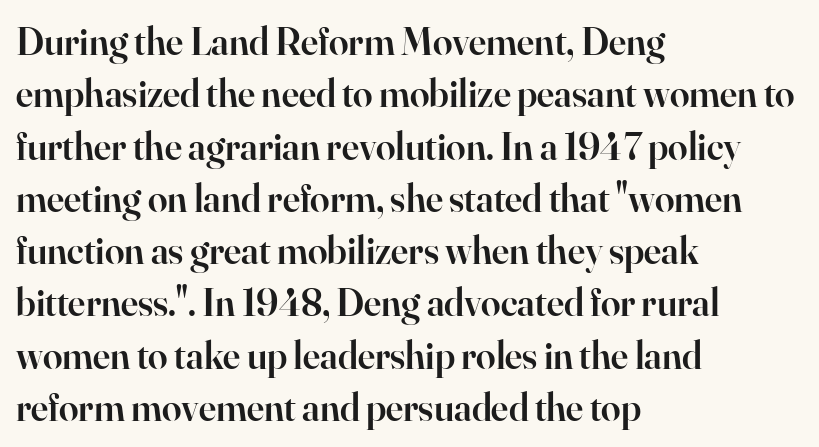
The image shows 39 px semibold serif type, upright; set left-aligned, normal line spacing (1.34x), normal letter spacing, not underlined; high stroke contrast and a small x-height.
